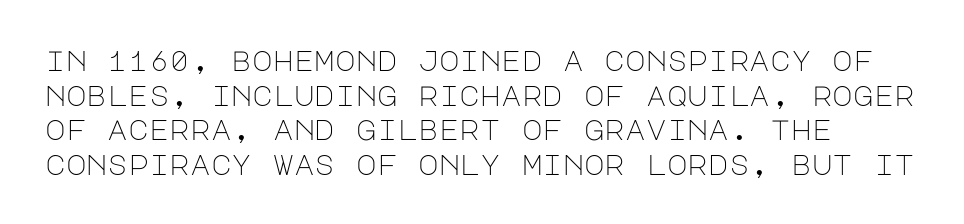
A roman cut, with each character standing at attention. You can tell from the bare stems that sans-serif type was used. On a weight scale, this lands at 450 or below. Glance below the letters and you will spot only blank space. Is the letter spacing exaggerated? No — it looks like the ordinary default.
